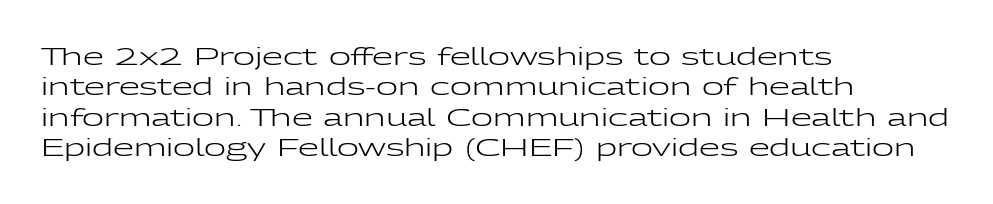
The type sits square on the baseline with zero lean. Only glyphs here, with clear space below each row. This sample is left-justified, so line endings fall wherever the words run out. Nothing unusual about the tracking: characters are spaced as the font intends. No extra ink here — the face is not bold.
